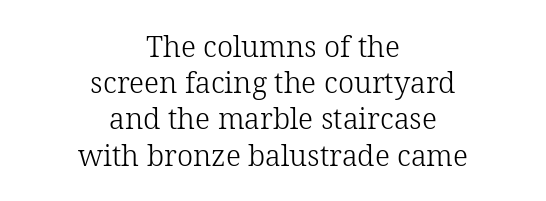
A light-to-regular cut is what we see here. Each letter keeps its own natural width here, so spacing adapts to shape. Line starts and ends both wander, symmetrically. This rendering features lettering with no underline. Standard letterfit; no display-style spreading of the glyphs.
